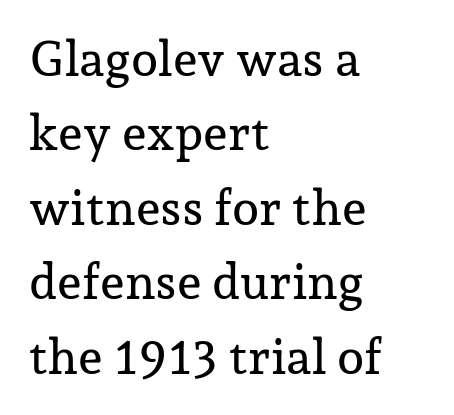
The strip under each line holds only bare page. These lines were composed using upright roman letters. Each letter keeps its own natural width here, so spacing adapts to shape. Layout note: lines flush left. Interline gaps are of average width in this sample. Does the type have serifs? Yes, each stem ends in a small foot.
